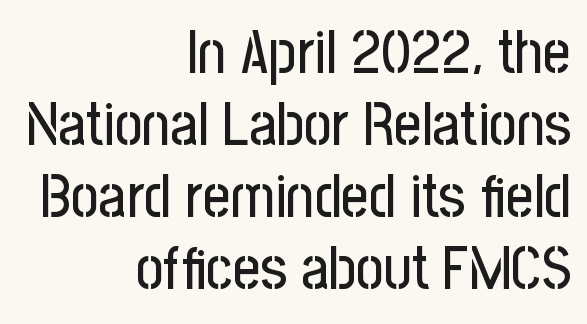
The image shows 60 px condensed sans-serif type, upright; set right-aligned, line spacing 1.2x, normal letter spacing, not underlined; low stroke contrast and a medium x-height.
